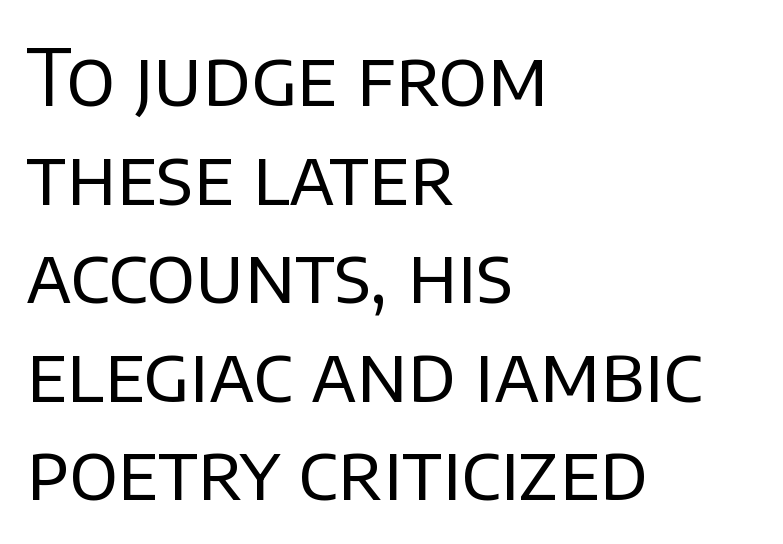
Q: Is the text bold? A: No.
Q: Is the text italic (slanted)? A: No, it is upright.
Q: Is the typeface a serif or a sans-serif typeface? A: Sans-serif.
Q: Is the text underlined? A: No.
Q: How is the paragraph aligned? A: Left-aligned.
Q: Is the spacing between letters normal or unusually wide? A: Normal.
Q: Is the spacing between lines tight, normal or loose? A: Normal.
Q: Width (condensed, normal, or wide)? A: Normal.
Q: Stroke contrast? A: Low.
Q: x-height? A: Large.
Q: Monospaced? A: No.
